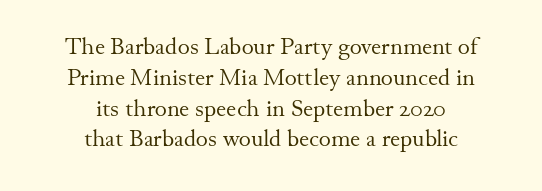
The image shows 23 px text type, upright; set centered, normal line spacing (1.34x), normal letter spacing, not underlined.
